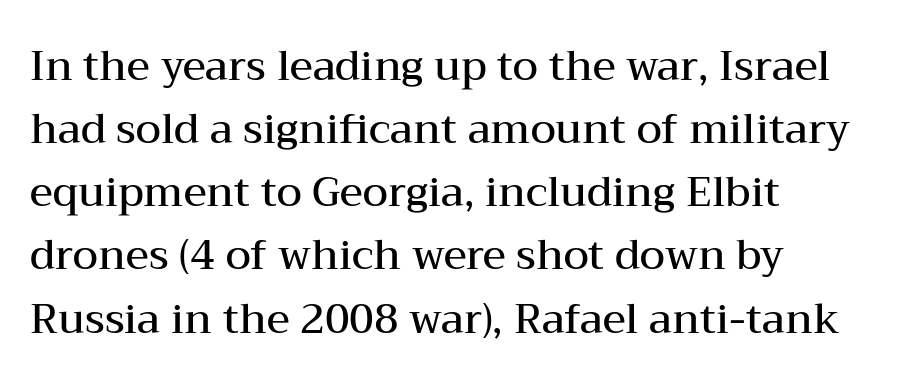
Q: Is the text bold? A: Semi-bold.
Q: Is the text italic (slanted)? A: No, it is upright.
Q: Is the typeface a serif or a sans-serif typeface? A: Serif.
Q: Is the text underlined? A: No.
Q: How is the paragraph aligned? A: Left-aligned.
Q: Is the spacing between letters normal or unusually wide? A: Normal.
Q: Is the spacing between lines tight, normal or loose? A: Normal.
Q: Width (condensed, normal, or wide)? A: Wide.
Q: Stroke contrast? A: Medium.
Q: x-height? A: Medium.
Q: Monospaced? A: No.
